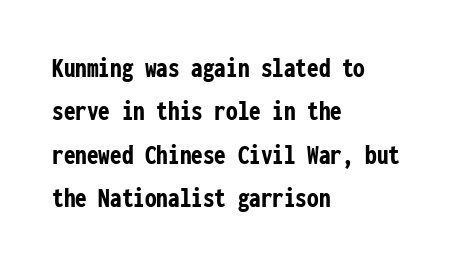
Unmarked baselines from the first word to the last. There is no visible air inserted between adjacent glyphs. Every row of glyphs begins at an identical x-position on the left. This sample uses an upright cut, with every glyph sitting square on the baseline.
